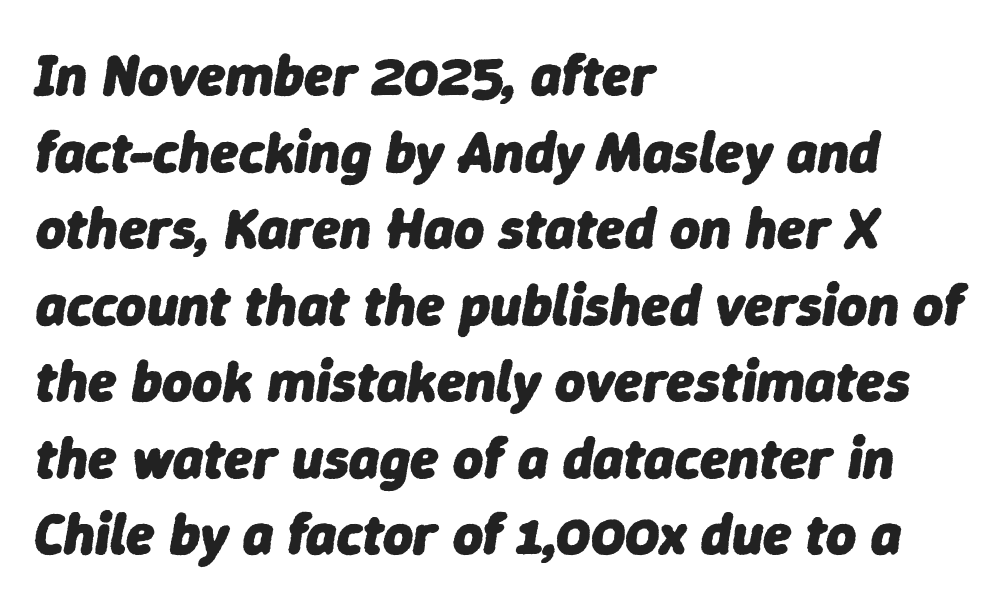
{"italic": "yes", "lean": "right", "slant_degrees": 9, "bold": "yes", "weight": "heavy", "width": "normal", "stroke_contrast": "low", "x_height": "medium", "monospaced": "no", "underline": "no", "align": "left", "line_spacing": "normal", "line_spacing_ratio": 1.32, "letter_spacing": "normal", "letter_spacing_em": 0.0, "glyph_px": 58}
